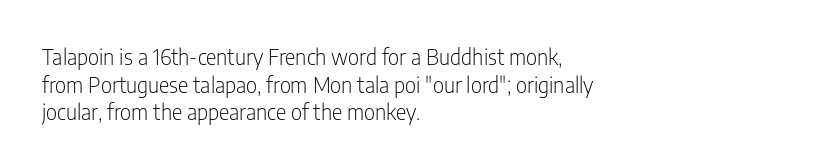
The image shows 22 px text type, upright; set left-aligned, normal line spacing (1.26x), normal letter spacing, not underlined.
